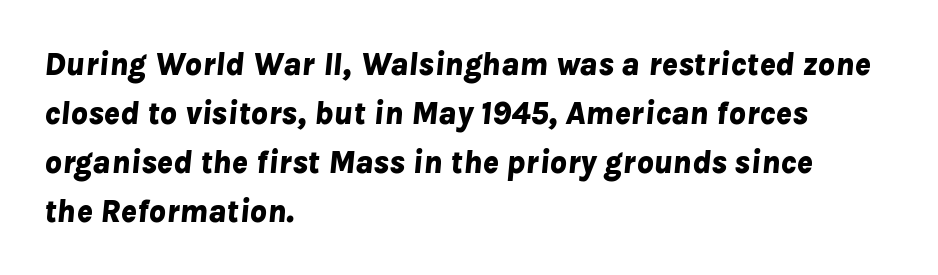
Proportional: the letters do not fall into vertical columns. Honestly, the letter spacing is just normal — you wouldn't notice it. Summary of weight: heavy, a full bold. Regarding leading, the lines here are spaced in the standard way.
